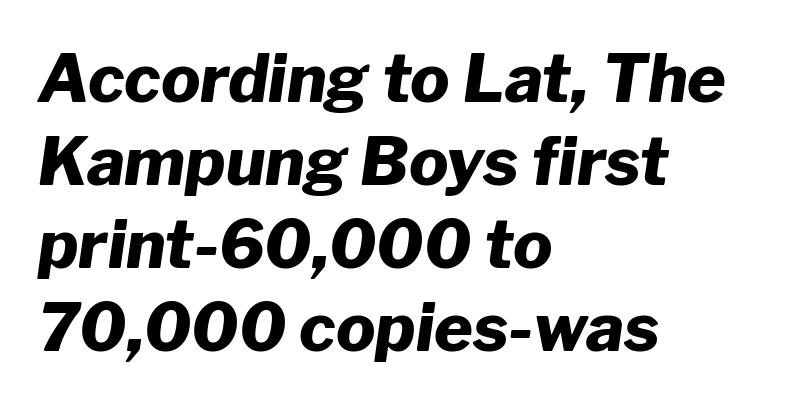
Character widths vary here, with narrow letters taking less room than wide ones. Every row of glyphs begins at an identical x-position on the left. One glance says typical: line gaps are just what's usual. Anything drawn beneath the words? Only blank space.
